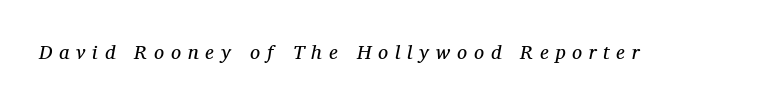
{"italic": "yes", "lean": "right", "slant_degrees": 12, "bold": "no", "underline": "no", "letter_spacing": "wide", "letter_spacing_em": 0.34, "glyph_px": 20}
